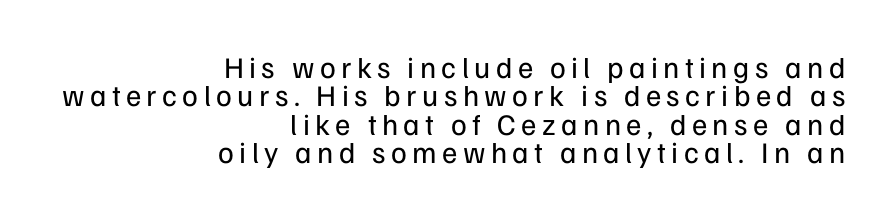
The image shows 30 px regular-weight sans-serif type, upright; set right-aligned, tight line spacing (0.95x), not underlined; low stroke contrast and a medium x-height.
